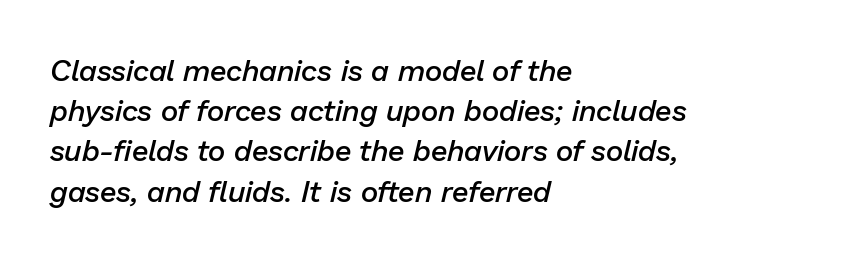
Q: Is the text bold? A: Semi-bold.
Q: Is the text italic (slanted)? A: Yes, it leans right by about 13 degrees.
Q: Is the text underlined? A: No.
Q: How is the paragraph aligned? A: Left-aligned.
Q: Is the spacing between letters normal or unusually wide? A: Normal.
Q: Is the spacing between lines tight, normal or loose? A: Normal.
Q: Width (condensed, normal, or wide)? A: Normal.
Q: Stroke contrast? A: Low.
Q: x-height? A: Medium.
Q: Monospaced? A: No.
